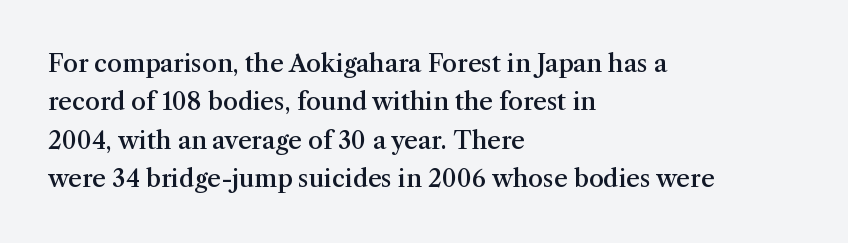
The image shows 24 px text type, upright; set left-aligned, normal line spacing (1.6x), normal letter spacing, not underlined.
